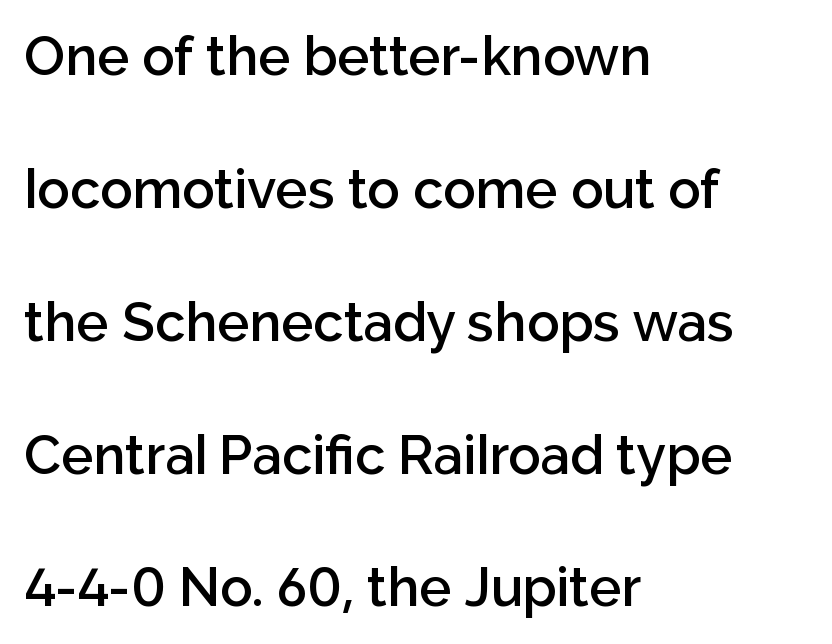
Between one letter and the next there's only the usual sliver of space. Line starts are locked; line ends wander. Proportional: the letters do not fall into vertical columns. Check where the strokes stop: nothing finishes them off — pure sans.
